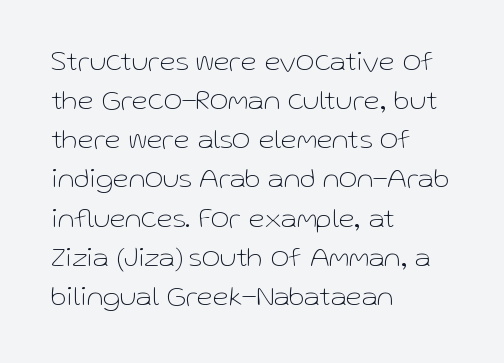
{"serif": "no", "italic": "no", "bold": "no", "weight": "thin", "width": "normal", "stroke_contrast": "low", "x_height": "medium", "monospaced": "no", "underline": "no", "align": "left", "line_spacing": "normal", "line_spacing_ratio": 1.35, "letter_spacing": "normal", "letter_spacing_em": 0.0, "glyph_px": 29}
